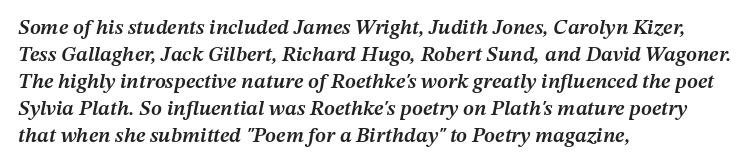
Normally led — the rows are evenly, conventionally spaced. What weight is shown? A semibold, between regular and bold. Notice how the stems are inclined rather than vertical — that's the hallmark of italics. The face used here is rendered with its standard letterfit.
